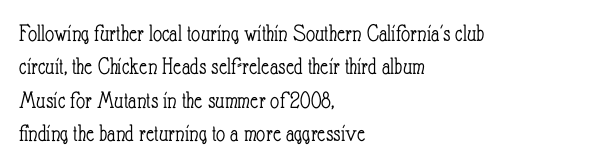
{"italic": "no", "bold": "no", "underline": "no", "align": "left", "line_spacing": "normal", "line_spacing_ratio": 1.34, "letter_spacing": "normal", "letter_spacing_em": 0.0, "glyph_px": 25}
